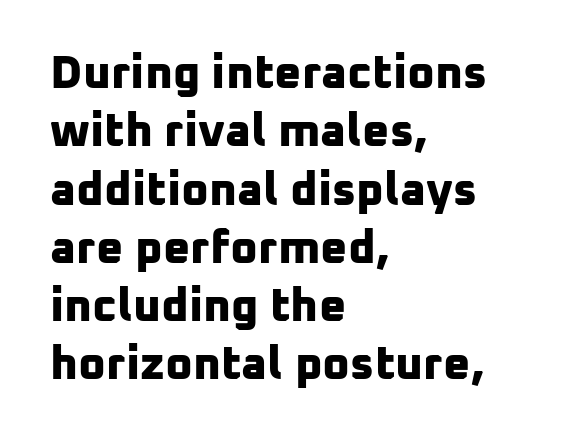
The image shows 47 px bold sans-serif type; set left-aligned, line spacing 1.24x, normal letter spacing, not underlined; low stroke contrast and a medium x-height.
